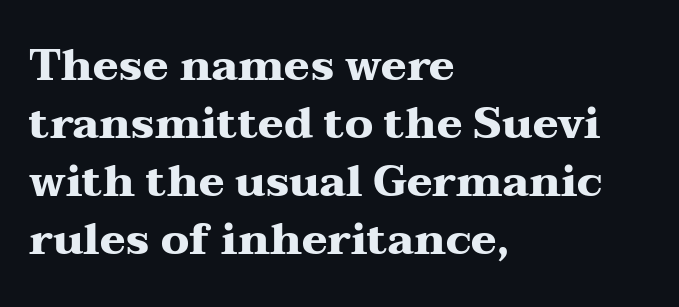
The image shows 43 px heavy, wide serif type, upright; set left-aligned, normal line spacing (1.35x), normal letter spacing, not underlined; medium stroke contrast and a medium x-height.
